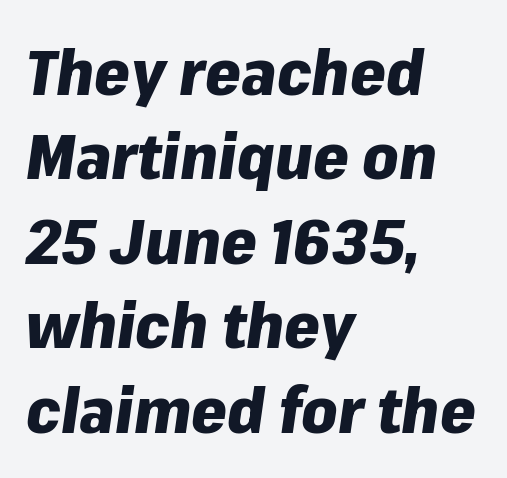
This block has exactly the height ordinary leading produces. Does extra space separate the letters? No, they use regular spacing. The passage shown is emphatically bold. Looking at the ascenders, they clearly lean.
